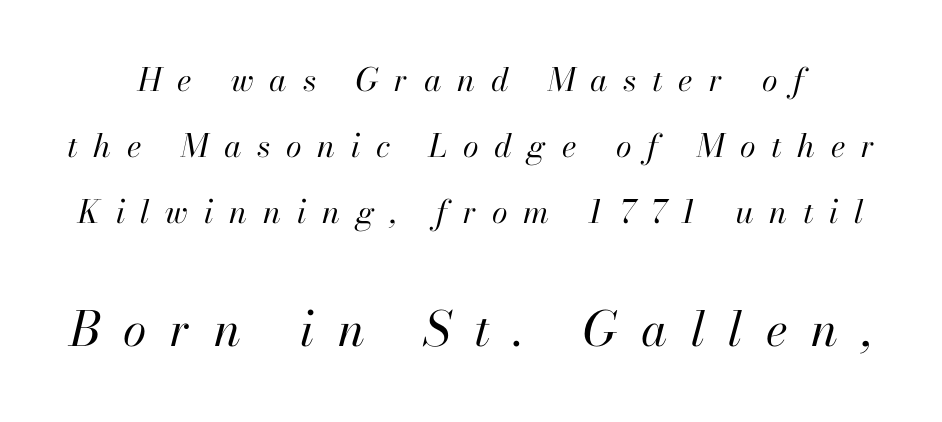
The image shows 48 px regular-weight type, italic (leaning right); set loose line spacing (2.07x), unusually wide letter spacing (+0.49 em), not underlined; the second (bottom) block is 1.5x larger; high stroke contrast and a small x-height.
